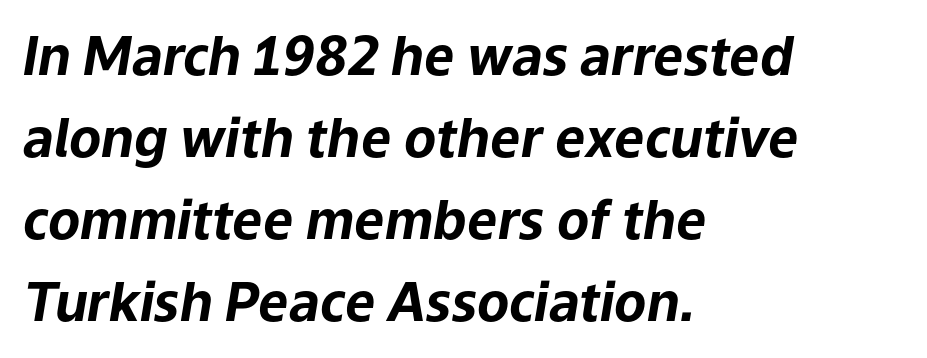
The glyphs are unaccompanied by any horizontal stroke below them. Here the glyphs are tracked normally, forming tight word shapes. Visually the block forms a straight wall on the left and a jagged coastline on the right. The leading is moderate, giving the passage an even texture.
